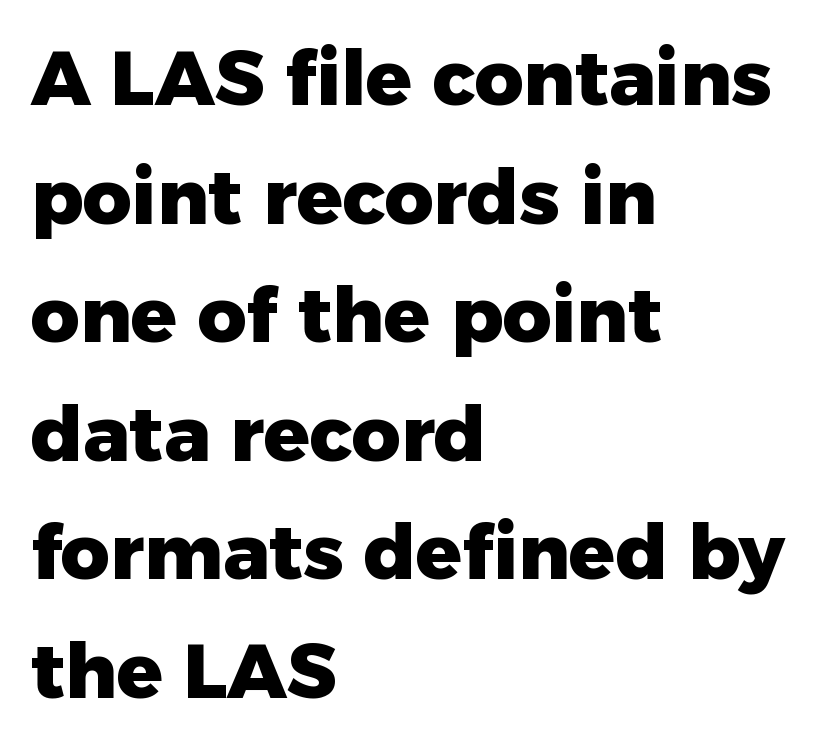
The image shows 76 px heavy sans-serif type, upright; set left-aligned, normal line spacing (1.56x), normal letter spacing, not underlined; low stroke contrast and a medium x-height.
